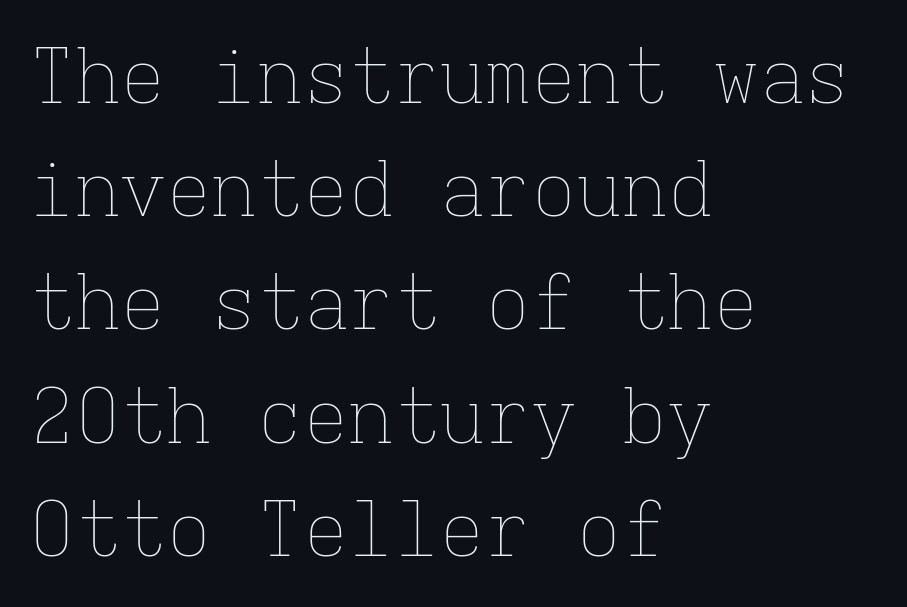
The image shows 76 px thin type, upright, monospaced; set left-aligned, normal line spacing (1.49x), normal letter spacing, not underlined; low stroke contrast and a medium x-height.
